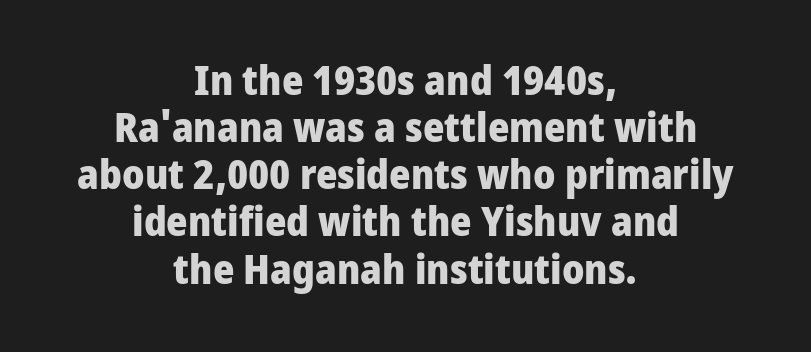
{"serif": "no", "italic": "no", "bold": "yes", "weight": "heavy", "width": "condensed", "stroke_contrast": "low", "x_height": "large", "monospaced": "no", "underline": "no", "align": "center", "line_spacing": "tight", "line_spacing_ratio": 1.15, "letter_spacing": "normal", "letter_spacing_em": 0.0, "glyph_px": 41}
